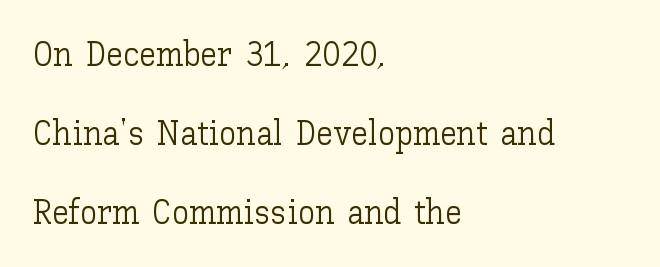
The glyphs are unaccompanied by any horizontal stroke below them. The passage shown has conventional tracking throughout. Proportional: the letters do not fall into vertical columns. The letterforms sit at book weight or below. The leading is generous, giving the passage an open texture. This rendering uses left alignment, leaving the right contour irregular.
